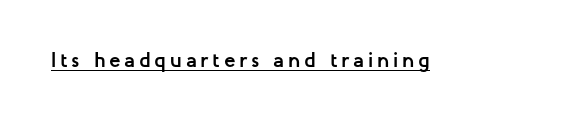
Do the letters lean? They stand straight. Compared with an ordinary text face, these strokes are far heavier — a full bold. Emphasis is given by a line drawn under the lettering.
